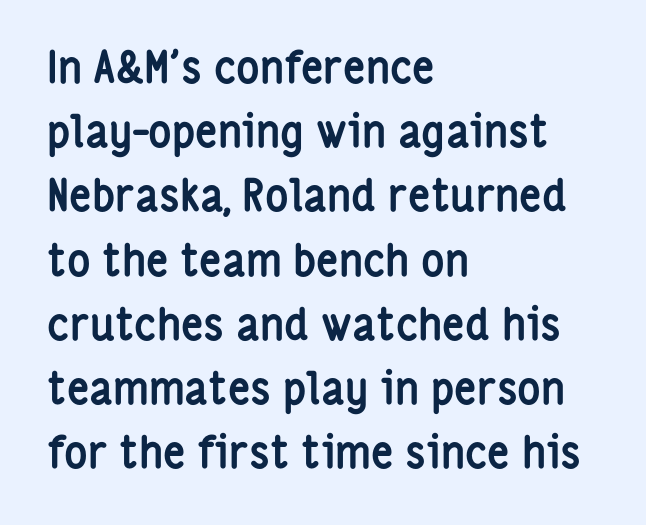
Q: Is the text bold? A: Yes.
Q: Is the text italic (slanted)? A: No, it is upright.
Q: Is the typeface a serif or a sans-serif typeface? A: Sans-serif.
Q: Is the text underlined? A: No.
Q: How is the paragraph aligned? A: Left-aligned.
Q: Is the spacing between letters normal or unusually wide? A: Normal.
Q: Is the spacing between lines tight, normal or loose? A: Normal.
Q: Width (condensed, normal, or wide)? A: Condensed.
Q: Stroke contrast? A: Low.
Q: x-height? A: Medium.
Q: Monospaced? A: No.
